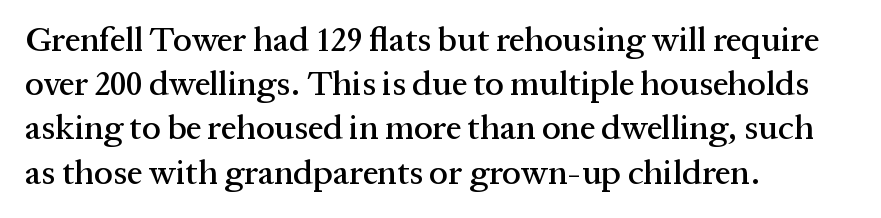
Q: Is the text italic (slanted)? A: No, it is upright.
Q: Is the typeface a serif or a sans-serif typeface? A: Serif.
Q: Is the text underlined? A: No.
Q: How is the paragraph aligned? A: Left-aligned.
Q: Is the spacing between letters normal or unusually wide? A: Normal.
Q: Is the spacing between lines tight, normal or loose? A: Normal.
Q: Width (condensed, normal, or wide)? A: Normal.
Q: Stroke contrast? A: Medium.
Q: x-height? A: Medium.
Q: Monospaced? A: No.
